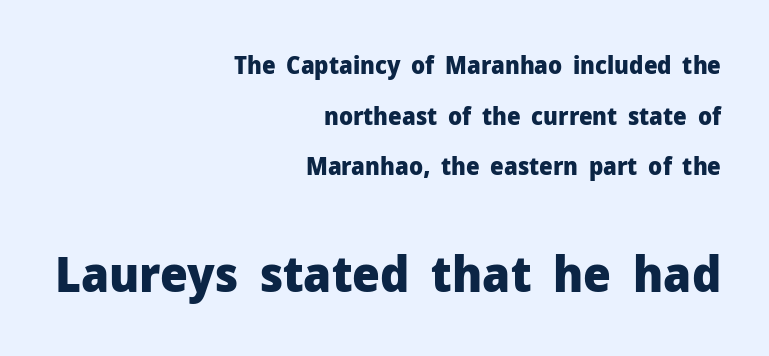
{"serif": "no", "italic": "no", "bold": "yes", "weight": "heavy", "width": "normal", "stroke_contrast": "low", "x_height": "medium", "monospaced": "no", "underline": "no", "align": "right", "line_spacing": "loose", "line_spacing_ratio": 2.11, "letter_spacing": "normal", "letter_spacing_em": 0.0, "larger_block": "second", "size_ratio": 2.04, "glyph_px": 49}
